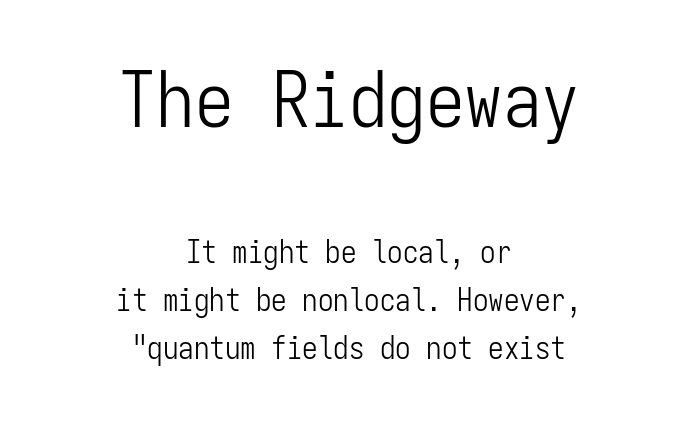
Q: Is the text bold? A: No.
Q: Is the text italic (slanted)? A: No, it is upright.
Q: Is the typeface a serif or a sans-serif typeface? A: Sans-serif.
Q: Is the text underlined? A: No.
Q: How is the paragraph aligned? A: Centered.
Q: Is the spacing between letters normal or unusually wide? A: Normal.
Q: Is the spacing between lines tight, normal or loose? A: Normal.
Q: Which block of text is set in a larger size, the first (top) or the second (bottom)? A: The first (top) one.
Q: Width (condensed, normal, or wide)? A: Condensed.
Q: Stroke contrast? A: Low.
Q: x-height? A: Medium.
Q: Monospaced? A: Yes.
